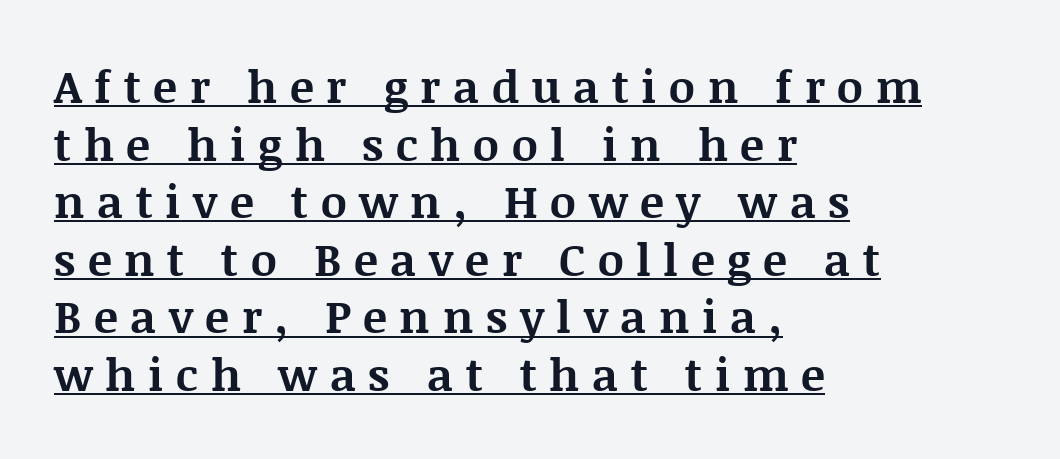
{"serif": "yes", "italic": "no", "bold": "yes", "weight": "bold", "width": "normal", "stroke_contrast": "medium", "x_height": "large", "monospaced": "no", "underline": "yes", "align": "left", "line_spacing": "normal", "line_spacing_ratio": 1.28, "letter_spacing": "wide", "letter_spacing_em": 0.28, "glyph_px": 45}
